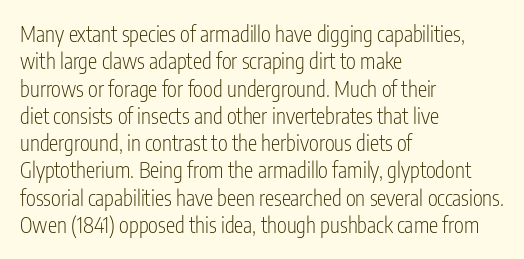
{"italic": "no", "bold": "no", "underline": "no", "align": "left", "line_spacing": "normal", "line_spacing_ratio": 1.3, "letter_spacing": "normal", "letter_spacing_em": 0.0, "glyph_px": 21}
